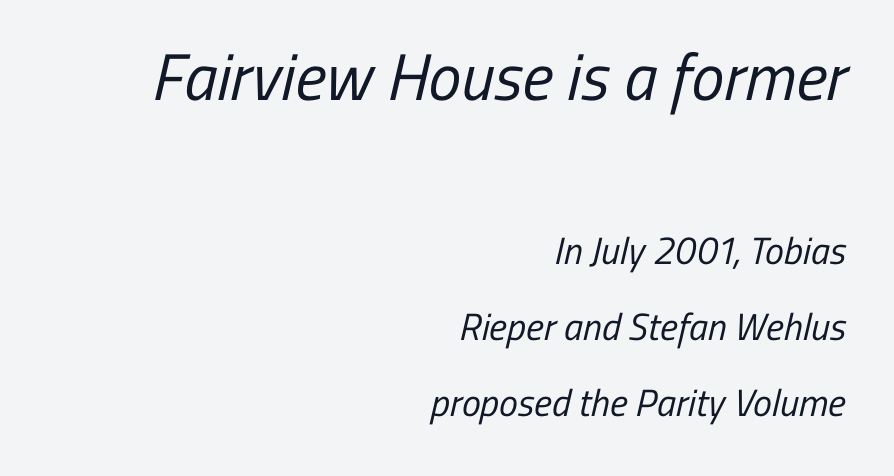
{"serif": "no", "bold": "no", "weight": "regular", "width": "condensed", "stroke_contrast": "low", "x_height": "medium", "monospaced": "no", "underline": "no", "align": "right", "line_spacing": "loose", "line_spacing_ratio": 2.0, "letter_spacing": "normal", "letter_spacing_em": 0.0, "larger_block": "first", "size_ratio": 1.74, "glyph_px": 66}
